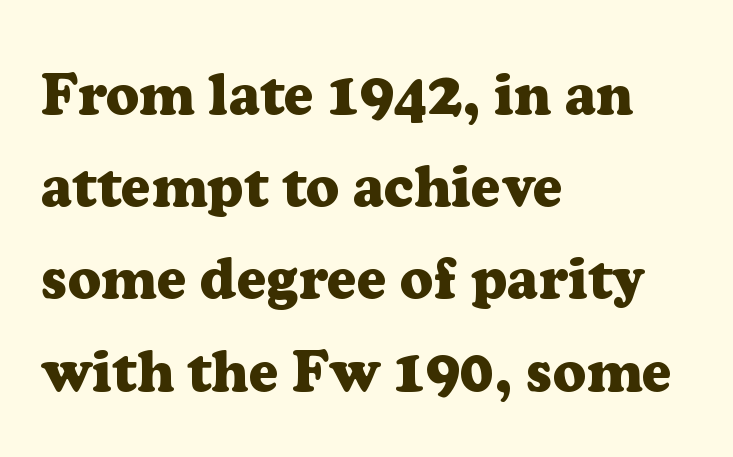
These lines are rendered in a variable-pitch font. Reading down the block, your eye returns to a fixed left position each line. The type is set solid horizontally, with unmodified tracking. The glyphs have the mass of a bold cut.
